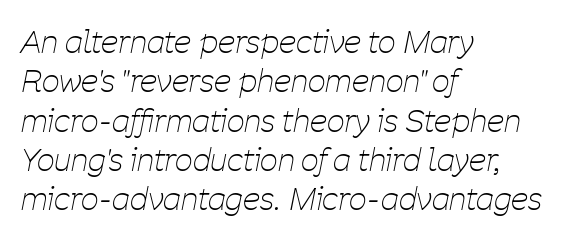
Q: Is the text bold? A: No.
Q: Is the text italic (slanted)? A: Yes, it leans right by about 11 degrees.
Q: Is the text underlined? A: No.
Q: How is the paragraph aligned? A: Left-aligned.
Q: Is the spacing between letters normal or unusually wide? A: Normal.
Q: Is the spacing between lines tight, normal or loose? A: Normal.
Q: Width (condensed, normal, or wide)? A: Condensed.
Q: Stroke contrast? A: Low.
Q: x-height? A: Medium.
Q: Monospaced? A: No.
